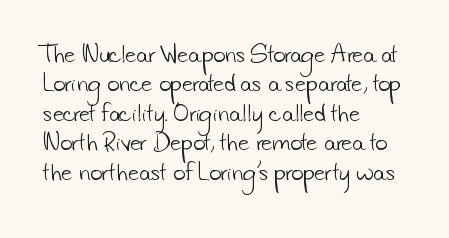
In terms of letterspacing, this is plain default setting. Just letters on the line, the space beneath them empty. Layout note: lines flush left. Stroke mass is kept to a normal reading level or below. The vertical gap from one line to the next is medium.
